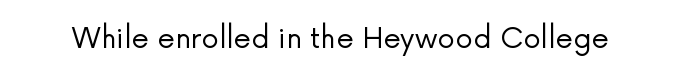
The image shows 28 px regular-weight sans-serif type, upright; set normal letter spacing, not underlined; low stroke contrast and a medium x-height.
